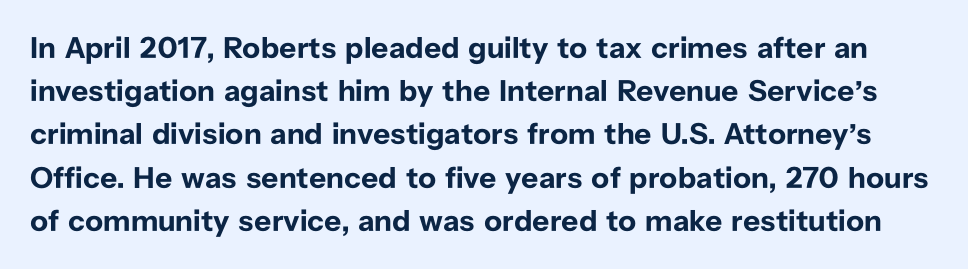
The image shows 30 px bold sans-serif type, upright; set normal line spacing (1.44x), normal letter spacing, not underlined; low stroke contrast and a medium x-height.
